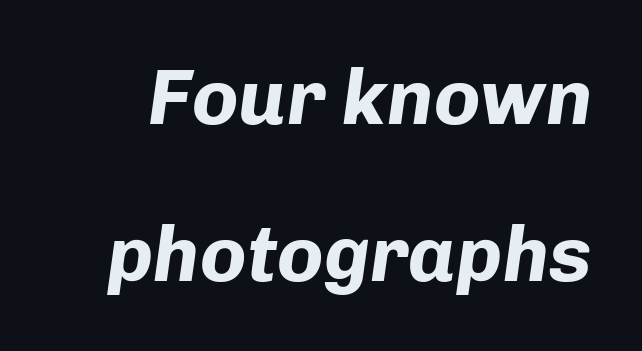
Q: Is the text bold? A: Yes.
Q: Is the text italic (slanted)? A: Yes, it leans right by about 8 degrees.
Q: Is the text underlined? A: No.
Q: Is the spacing between letters normal or unusually wide? A: Normal.
Q: Is the spacing between lines tight, normal or loose? A: Loose.
Q: Width (condensed, normal, or wide)? A: Normal.
Q: Stroke contrast? A: Low.
Q: x-height? A: Medium.
Q: Monospaced? A: No.
